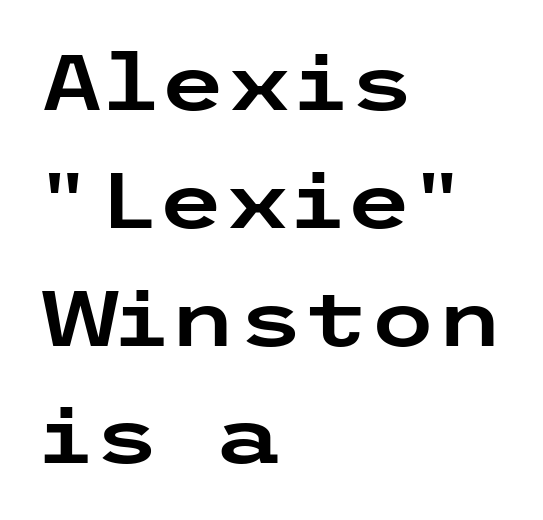
Q: Is the text italic (slanted)? A: No, it is upright.
Q: Is the typeface a serif or a sans-serif typeface? A: Sans-serif.
Q: Is the text underlined? A: No.
Q: How is the paragraph aligned? A: Left-aligned.
Q: Is the spacing between letters normal or unusually wide? A: Normal.
Q: Is the spacing between lines tight, normal or loose? A: Normal.
Q: Width (condensed, normal, or wide)? A: Wide.
Q: Stroke contrast? A: Low.
Q: x-height? A: Medium.
